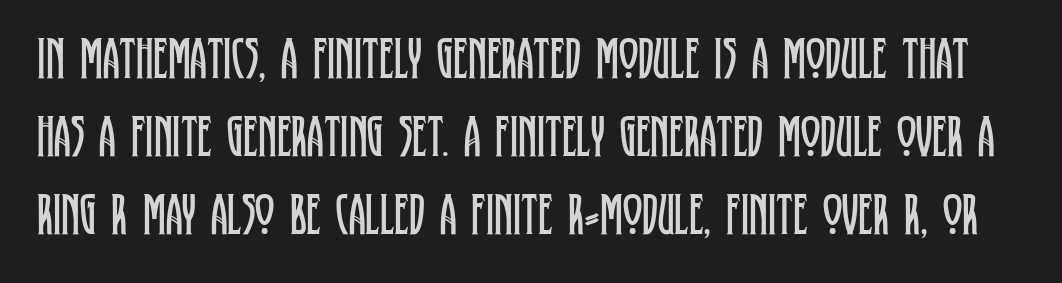
Q: Is the text bold? A: No.
Q: Is the text italic (slanted)? A: No, it is upright.
Q: Is the typeface a serif or a sans-serif typeface? A: Serif.
Q: Is the text underlined? A: No.
Q: Is the spacing between letters normal or unusually wide? A: Normal.
Q: Is the spacing between lines tight, normal or loose? A: Normal.
Q: Width (condensed, normal, or wide)? A: Condensed.
Q: Stroke contrast? A: Low.
Q: x-height? A: Large.
Q: Monospaced? A: No.
